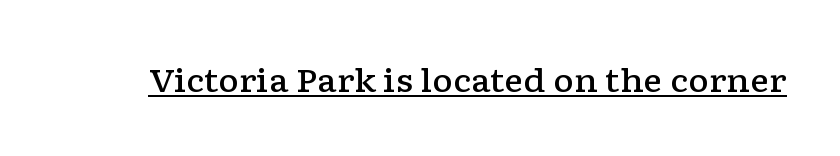
The image shows 32 px semibold, wide serif type, upright; set normal letter spacing, underlined; low stroke contrast and a medium x-height.
